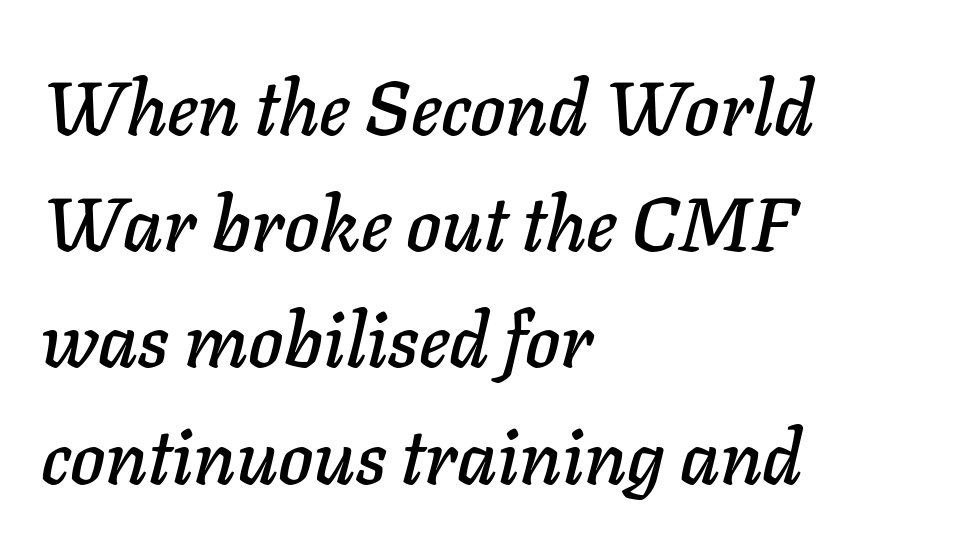
Q: Is the text italic (slanted)? A: Yes, it leans right by about 11 degrees.
Q: Is the text underlined? A: No.
Q: How is the paragraph aligned? A: Left-aligned.
Q: Is the spacing between letters normal or unusually wide? A: Normal.
Q: Is the spacing between lines tight, normal or loose? A: Normal.
Q: Width (condensed, normal, or wide)? A: Normal.
Q: Stroke contrast? A: Low.
Q: x-height? A: Medium.
Q: Monospaced? A: No.
